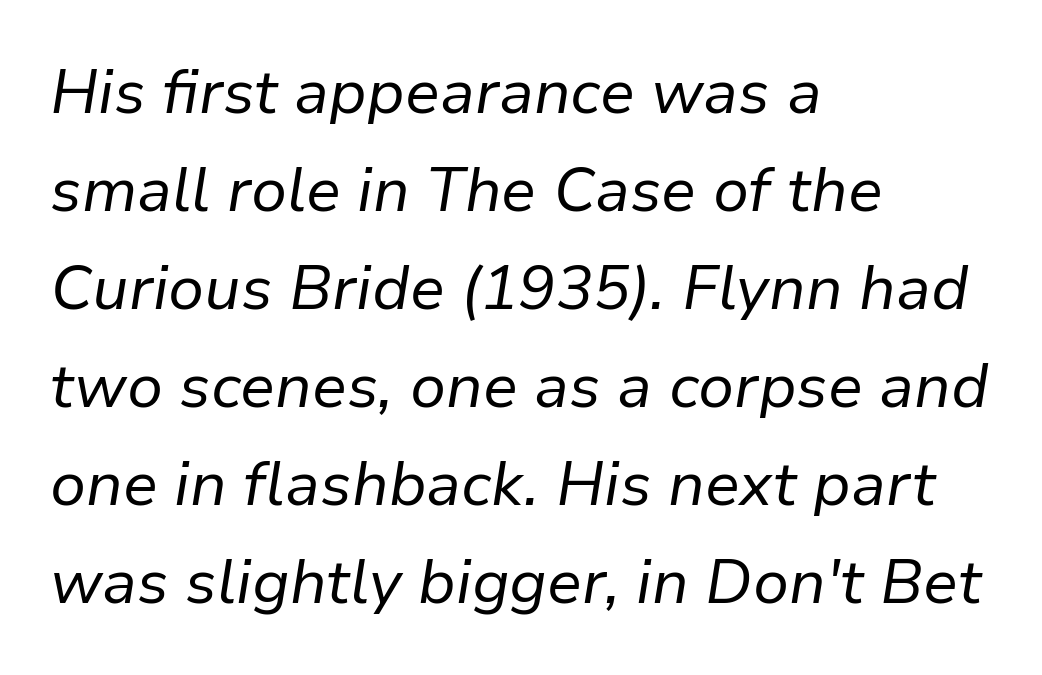
The image shows 62 px regular-weight type, italic (leaning right); set left-aligned, normal line spacing (1.58x), normal letter spacing, not underlined; low stroke contrast and a medium x-height.
